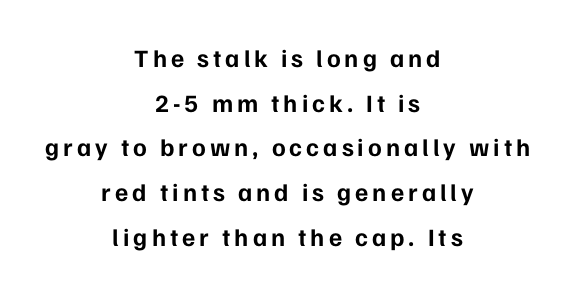
{"italic": "no", "bold": "yes", "underline": "no", "align": "center", "line_spacing_ratio": 1.79, "glyph_px": 25}
